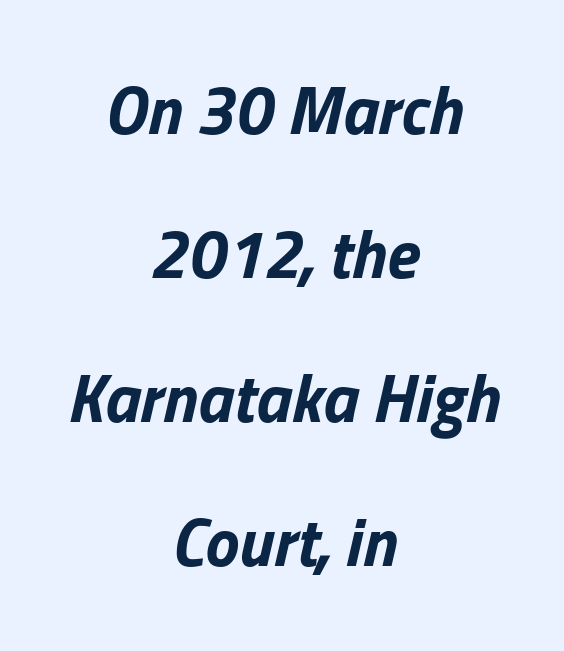
I'd describe the lettering as bold — thick and assertive. A great deal of white space separates one row of letters from the next. Centered paragraph, ragged on both sides. Default kerning and tracking; the words read as compact shapes. If you drew a line through each stem, it would be angled.
